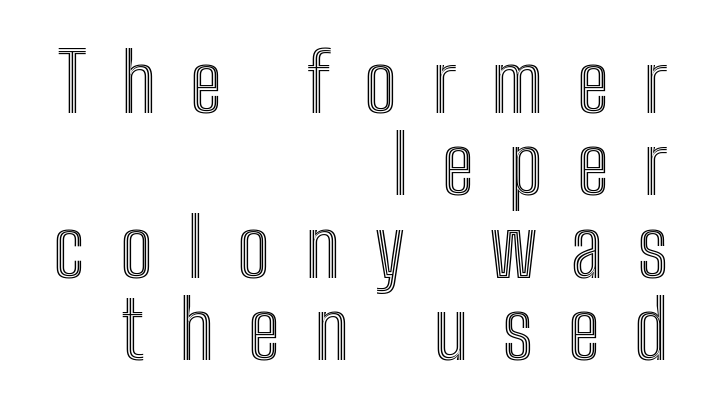
Q: Is the text italic (slanted)? A: No, it is upright.
Q: Is the text underlined? A: No.
Q: How is the paragraph aligned? A: Right-aligned.
Q: Is the spacing between letters normal or unusually wide? A: Unusually wide.
Q: Is the spacing between lines tight, normal or loose? A: Tight.
Q: Width (condensed, normal, or wide)? A: Condensed.
Q: x-height? A: Medium.
Q: Monospaced? A: No.
